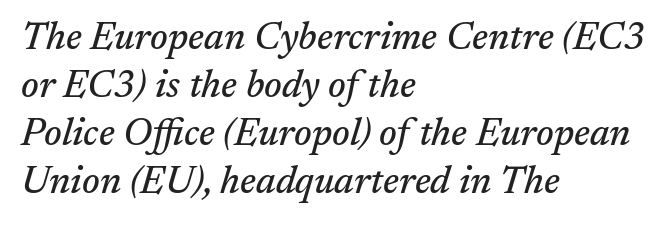
Q: Is the text italic (slanted)? A: Yes, it leans right by about 17 degrees.
Q: Is the typeface a serif or a sans-serif typeface? A: Serif.
Q: Is the text underlined? A: No.
Q: How is the paragraph aligned? A: Left-aligned.
Q: Is the spacing between letters normal or unusually wide? A: Normal.
Q: Is the spacing between lines tight, normal or loose? A: Normal.
Q: Width (condensed, normal, or wide)? A: Normal.
Q: Stroke contrast? A: Medium.
Q: x-height? A: Medium.
Q: Monospaced? A: No.
